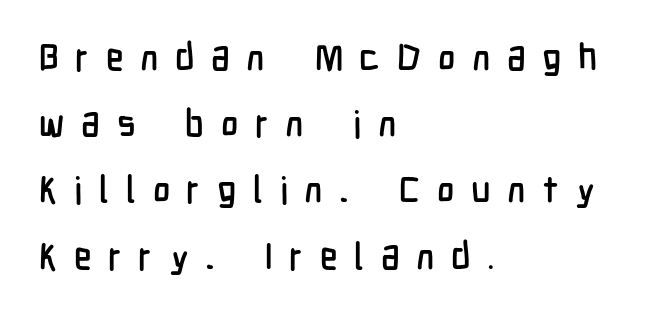
The image shows 37 px condensed sans-serif type, upright; set left-aligned, line spacing 1.79x, unusually wide letter spacing (+0.45 em), not underlined; low stroke contrast and a medium x-height.
